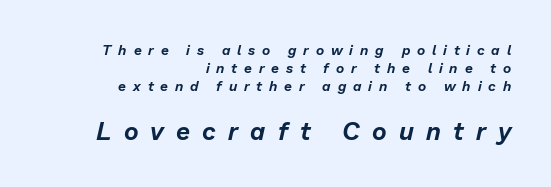
Q: Is the text italic (slanted)? A: Yes, it leans right by about 13 degrees.
Q: Is the text underlined? A: No.
Q: How is the paragraph aligned? A: Right-aligned.
Q: Is the spacing between letters normal or unusually wide? A: Unusually wide.
Q: Is the spacing between lines tight, normal or loose? A: Normal.
Q: Which block of text is set in a larger size, the first (top) or the second (bottom)? A: The second (bottom) one.
